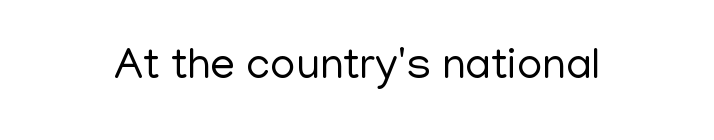
Q: Is the text bold? A: No.
Q: Is the text italic (slanted)? A: No, it is upright.
Q: Is the typeface a serif or a sans-serif typeface? A: Sans-serif.
Q: Is the text underlined? A: No.
Q: Is the spacing between letters normal or unusually wide? A: Normal.
Q: Width (condensed, normal, or wide)? A: Normal.
Q: Stroke contrast? A: Low.
Q: x-height? A: Medium.
Q: Monospaced? A: No.
